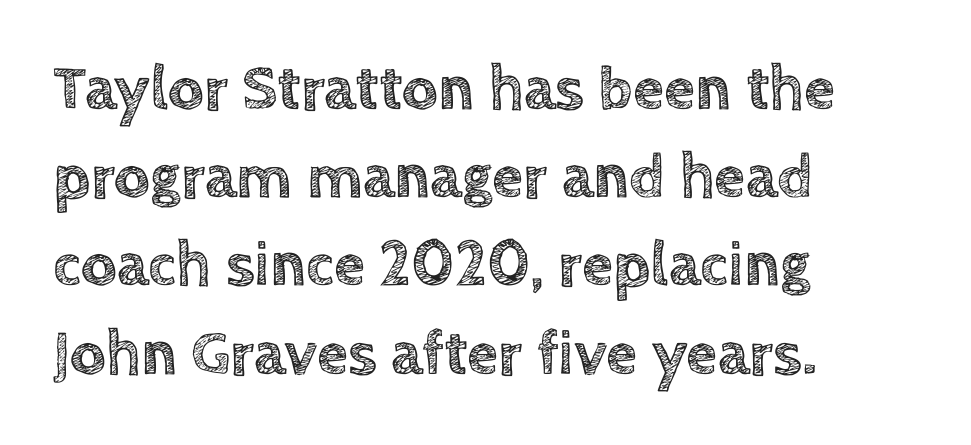
Q: Is the text italic (slanted)? A: No, it is upright.
Q: Is the text underlined? A: No.
Q: How is the paragraph aligned? A: Left-aligned.
Q: Is the spacing between letters normal or unusually wide? A: Normal.
Q: Is the spacing between lines tight, normal or loose? A: Normal.
Q: Width (condensed, normal, or wide)? A: Normal.
Q: x-height? A: Large.
Q: Monospaced? A: No.
